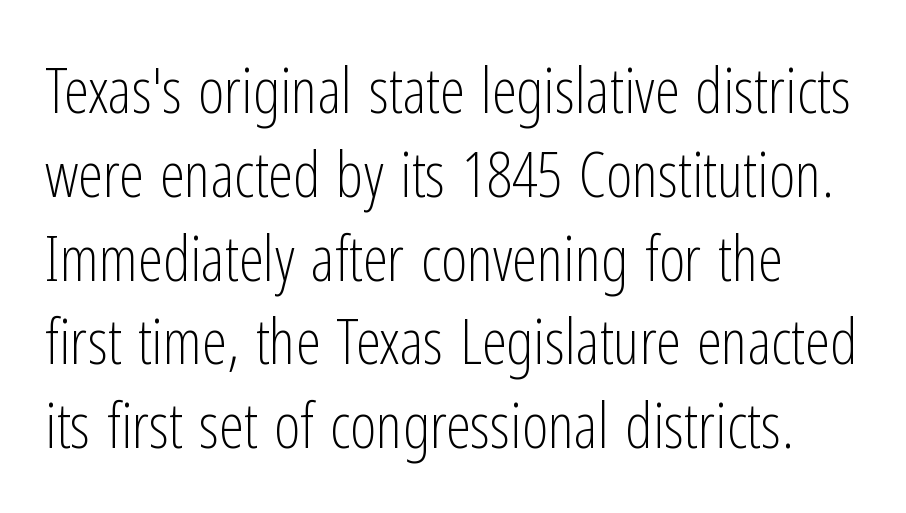
The area under the type is left untouched. Spacing verdict: proportional, widths tailored to each character. A roman cut, with each character standing at attention. Tracking here is standard; glyphs follow each other at the usual distance. Typographically, this falls in the sans-serif category. A normal amount of white space separates one row of letters from the next.
